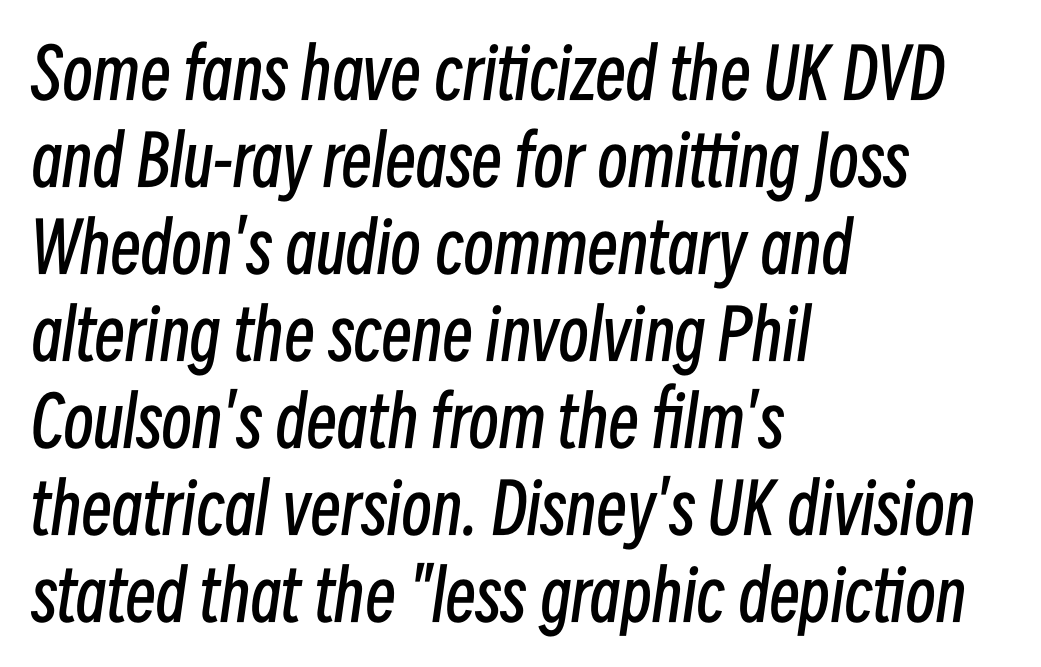
The image shows 69 px regular-weight, condensed type, italic (leaning right); set left-aligned, normal line spacing (1.26x), normal letter spacing, not underlined; low stroke contrast and a medium x-height.
